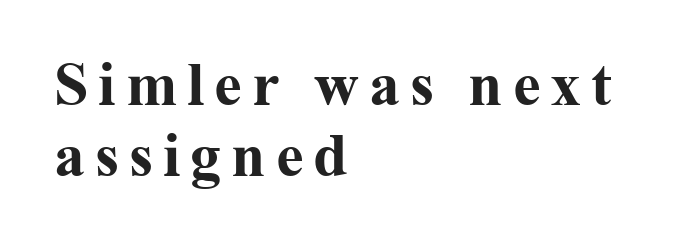
The image shows 62 px bold serif type, upright; set left-aligned, tight line spacing (1.15x), not underlined; medium stroke contrast and a medium x-height.
